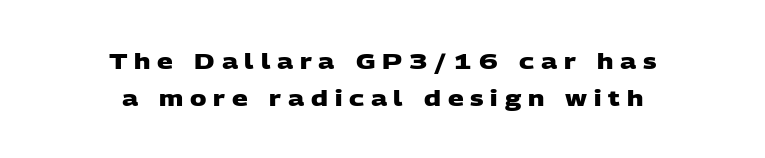
Nobody drew a line under any word here. Heavy, bold letterforms. The line texture is sparse and dotted thanks to wide tracking. These lines are centered, leaving both edges ragged.
